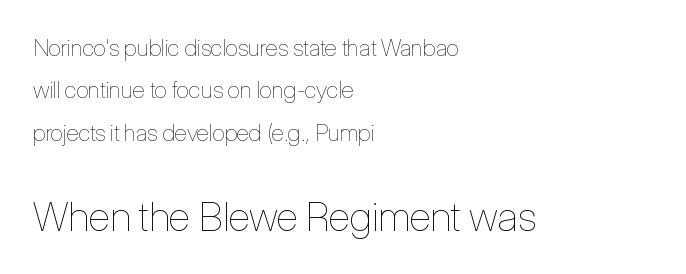
Look at the tracking — it's just the regular setting, nothing added. The string is rendered with underlining switched off. The strokes carry an ordinary text weight at most. The paragraph has a hard left edge and a soft right edge. Tall strokes in this sample are plumb rather than angled. The lower block of text is set noticeably larger than the block above it.
